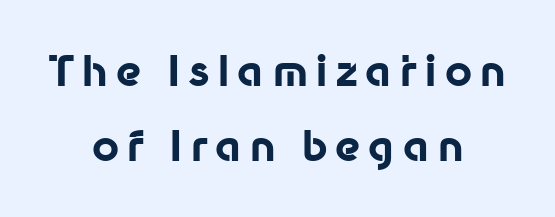
Is this a fixed-width face? No — the glyphs have proportional, varying widths. Check the space under the baseline: it is left empty. A full-strength bold gives these letters their thick strokes. In CSS terms this would be text-align: center. Designer's note — italics off, roman on. The rendering shows plain stroke endings on the letterforms — a sans-serif design.
